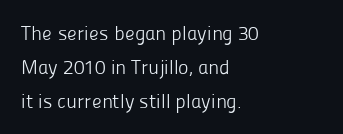
The image shows 20 px text type, upright; set left-aligned, normal line spacing (1.7x), normal letter spacing, not underlined.
